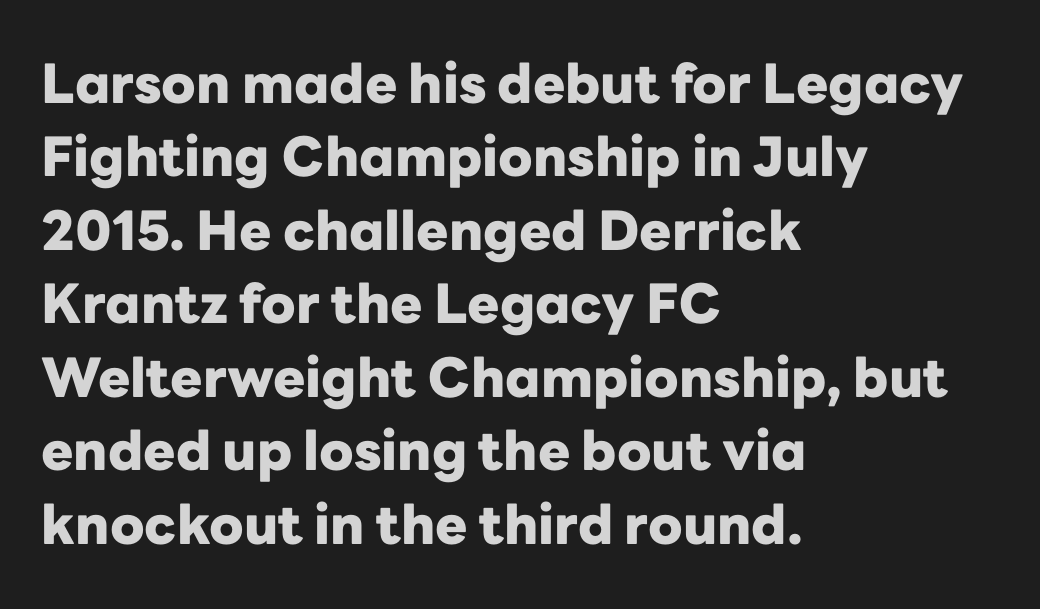
The image shows 54 px heavy sans-serif type, upright; set left-aligned, normal line spacing (1.36x), normal letter spacing, not underlined; low stroke contrast and a medium x-height.
